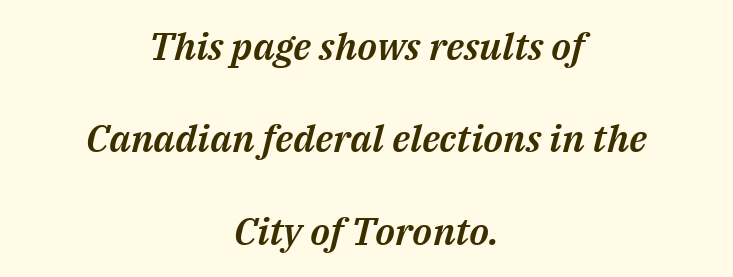
The image shows 38 px text type, italic (leaning right); set centered, loose line spacing (2.43x), normal letter spacing, not underlined; medium stroke contrast and a medium x-height.
